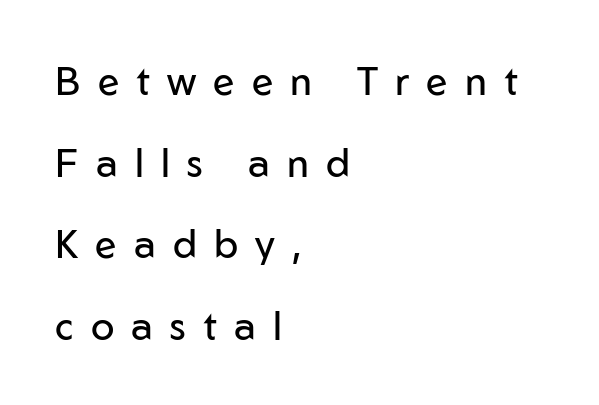
{"serif": "no", "italic": "no", "bold": "no", "weight": "regular", "width": "normal", "stroke_contrast": "low", "x_height": "medium", "monospaced": "no", "underline": "no", "align": "left", "line_spacing": "loose", "line_spacing_ratio": 2.09, "letter_spacing": "wide", "letter_spacing_em": 0.44, "glyph_px": 39}
